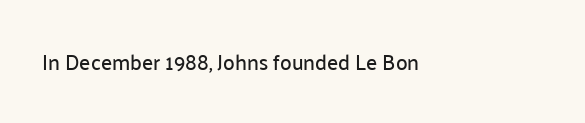
Q: Is the text italic (slanted)? A: No, it is upright.
Q: Is the text underlined? A: No.
Q: Is the spacing between letters normal or unusually wide? A: Normal.
